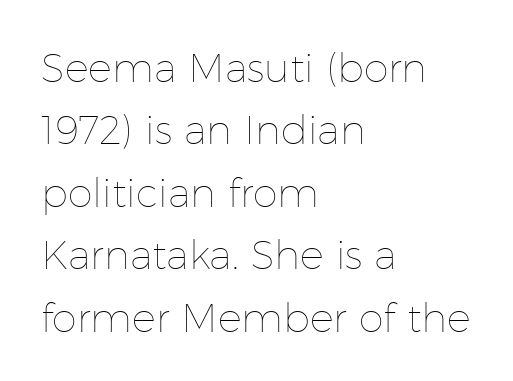
Q: Is the text bold? A: No.
Q: Is the text italic (slanted)? A: No, it is upright.
Q: Is the text underlined? A: No.
Q: How is the paragraph aligned? A: Left-aligned.
Q: Is the spacing between letters normal or unusually wide? A: Normal.
Q: Is the spacing between lines tight, normal or loose? A: Normal.
Q: Width (condensed, normal, or wide)? A: Normal.
Q: Stroke contrast? A: Low.
Q: x-height? A: Medium.
Q: Monospaced? A: No.
